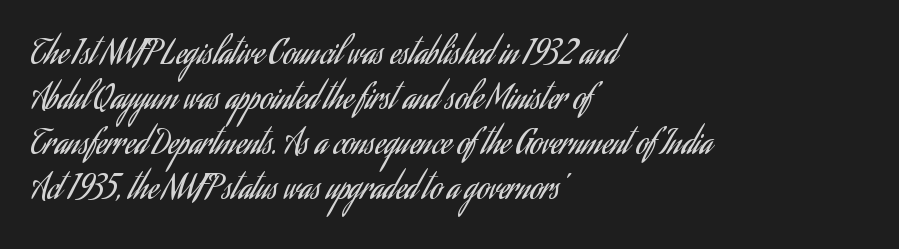
{"serif": "no", "bold": "no", "weight": "regular", "width": "condensed", "stroke_contrast": "low", "x_height": "small", "monospaced": "no", "underline": "no", "align": "left", "line_spacing": "normal", "line_spacing_ratio": 1.36, "letter_spacing": "normal", "letter_spacing_em": 0.0, "glyph_px": 33}
